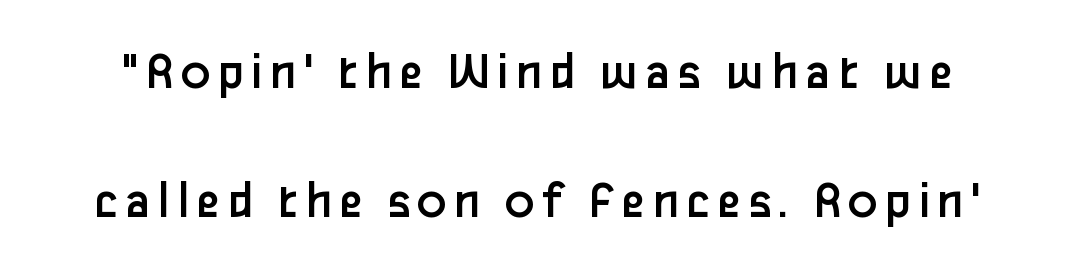
Q: Is the text bold? A: No.
Q: Is the text italic (slanted)? A: No, it is upright.
Q: Is the typeface a serif or a sans-serif typeface? A: Sans-serif.
Q: Is the text underlined? A: No.
Q: Is the spacing between lines tight, normal or loose? A: Loose.
Q: Width (condensed, normal, or wide)? A: Normal.
Q: Stroke contrast? A: Low.
Q: x-height? A: Medium.
Q: Monospaced? A: No.
